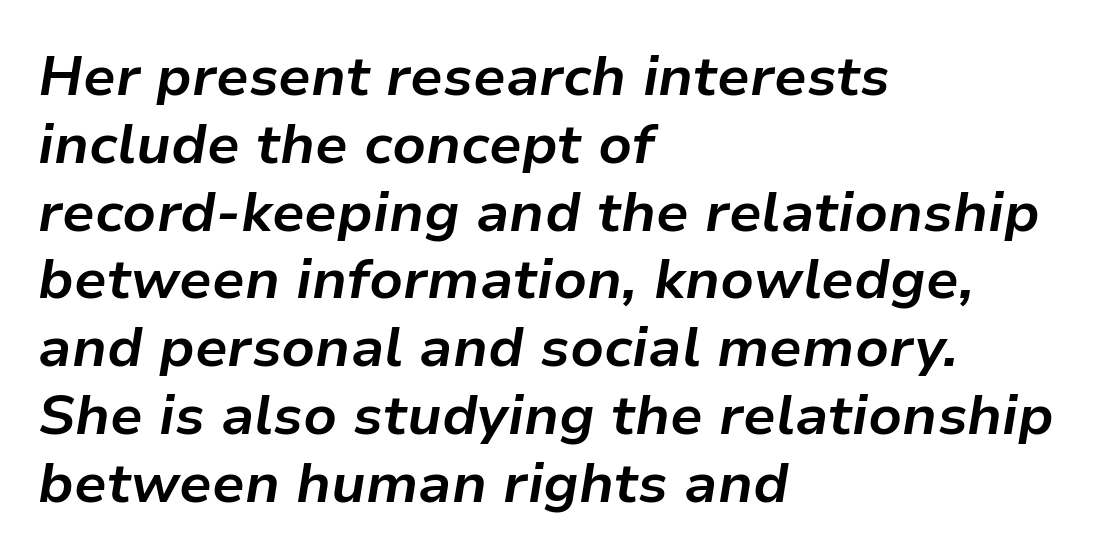
The image shows 56 px bold type, italic (leaning right); set left-aligned, line spacing 1.21x, normal letter spacing, not underlined; low stroke contrast and a medium x-height.
